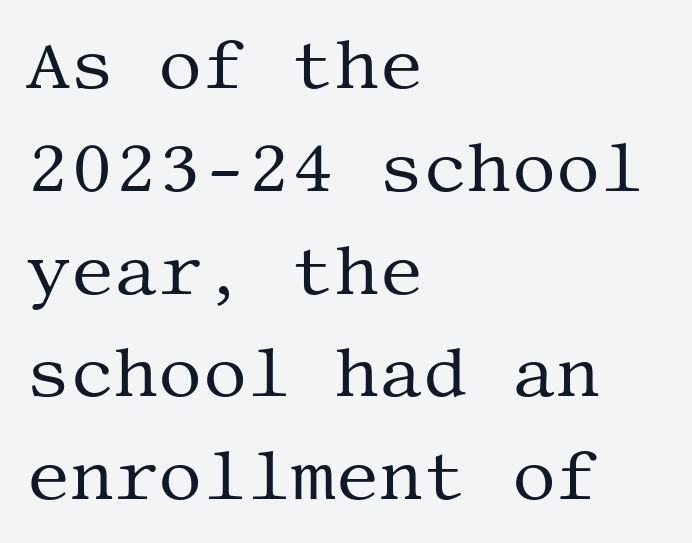
The image shows 69 px regular-weight serif type, upright; set left-aligned, normal line spacing (1.49x), normal letter spacing, not underlined; medium stroke contrast and a large x-height.
